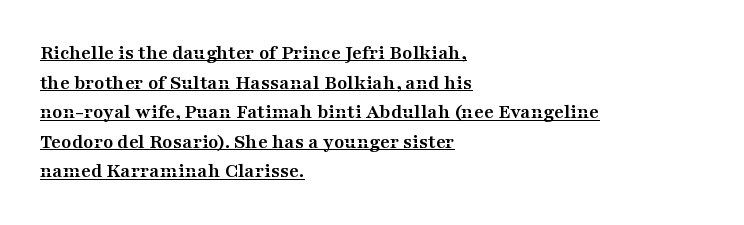
{"italic": "no", "bold": "yes", "underline": "yes", "align": "left", "line_spacing": "normal", "line_spacing_ratio": 1.41, "letter_spacing": "normal", "letter_spacing_em": 0.0, "glyph_px": 21}
